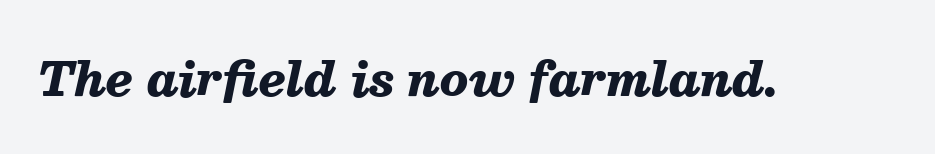
The zone under the glyphs is completely vacant. Default kerning and tracking; the words read as compact shapes. Think of a printed novel: that variable character pitch is what you see here. The glyphs look as if they've been sheared to an angle. Set as a true bold cut, around the 700 mark.
